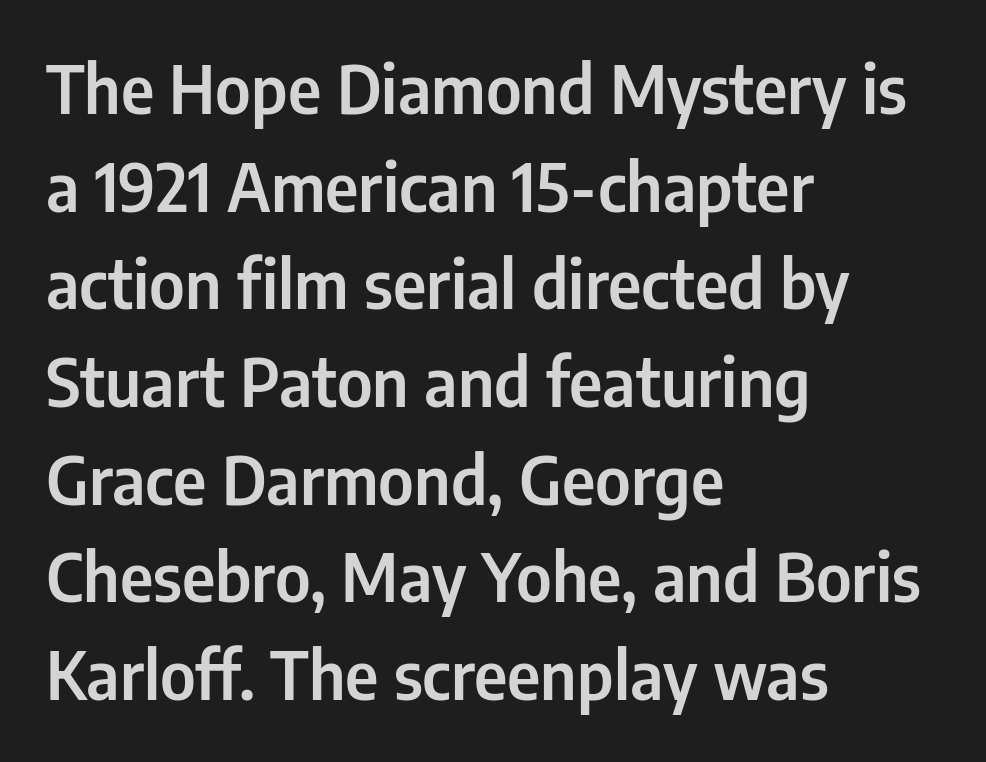
Q: Is the text italic (slanted)? A: No, it is upright.
Q: Is the typeface a serif or a sans-serif typeface? A: Sans-serif.
Q: Is the text underlined? A: No.
Q: How is the paragraph aligned? A: Left-aligned.
Q: Is the spacing between letters normal or unusually wide? A: Normal.
Q: Is the spacing between lines tight, normal or loose? A: Normal.
Q: Width (condensed, normal, or wide)? A: Condensed.
Q: Stroke contrast? A: Low.
Q: x-height? A: Medium.
Q: Monospaced? A: No.
